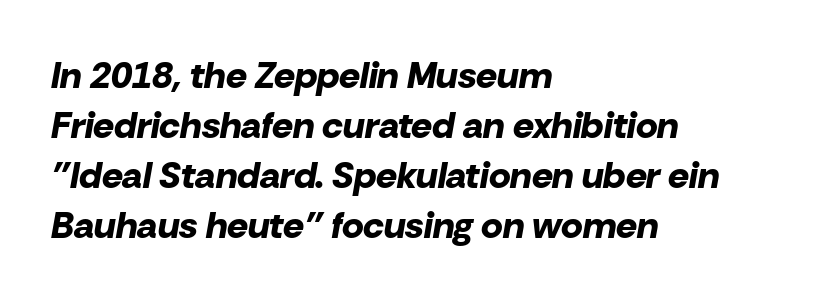
{"italic": "yes", "lean": "right", "slant_degrees": 10, "bold": "yes", "weight": "bold", "width": "normal", "stroke_contrast": "low", "x_height": "medium", "monospaced": "no", "underline": "no", "align": "left", "line_spacing": "normal", "line_spacing_ratio": 1.35, "letter_spacing": "normal", "letter_spacing_em": 0.0, "glyph_px": 37}
